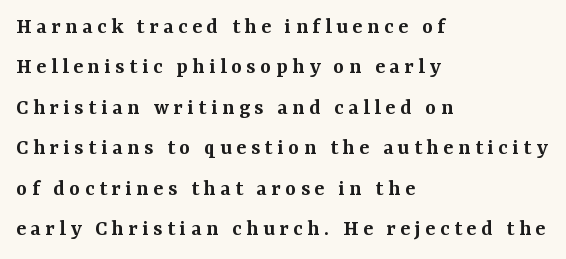
The image shows 23 px text type, upright; set left-aligned, line spacing 1.76x, unusually wide letter spacing (+0.2 em), not underlined.
